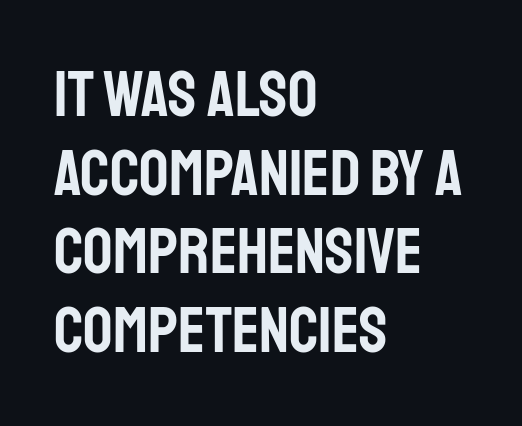
The image shows 65 px condensed sans-serif type, upright; set left-aligned, line spacing 1.21x, normal letter spacing, not underlined; low stroke contrast and a large x-height.
